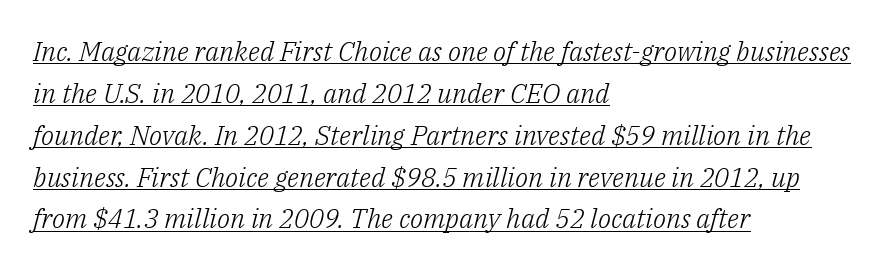
Q: Is the text bold? A: No.
Q: Is the text italic (slanted)? A: Yes, it leans right by about 14 degrees.
Q: Is the text underlined? A: Yes.
Q: How is the paragraph aligned? A: Left-aligned.
Q: Is the spacing between letters normal or unusually wide? A: Normal.
Q: Is the spacing between lines tight, normal or loose? A: Normal.
